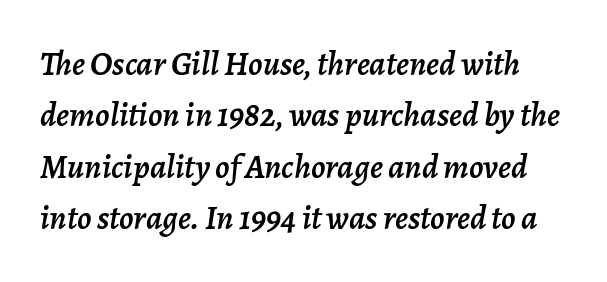
The image shows 34 px text type, italic (leaning right); set normal line spacing (1.51x), normal letter spacing, not underlined; low stroke contrast and a medium x-height.
